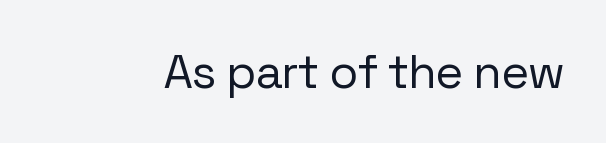
{"serif": "no", "italic": "no", "bold": "no", "weight": "regular", "width": "normal", "stroke_contrast": "low", "x_height": "medium", "monospaced": "no", "underline": "no", "letter_spacing": "normal", "letter_spacing_em": 0.0, "glyph_px": 47}
